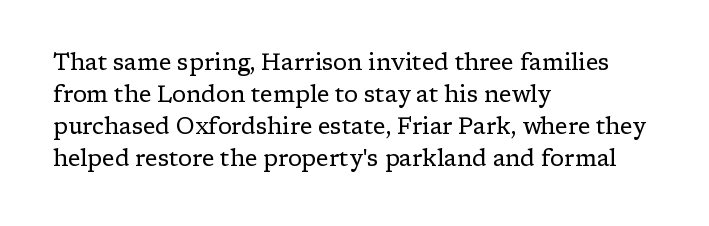
The image shows 23 px text type, upright; set left-aligned, normal line spacing (1.39x), normal letter spacing, not underlined.
